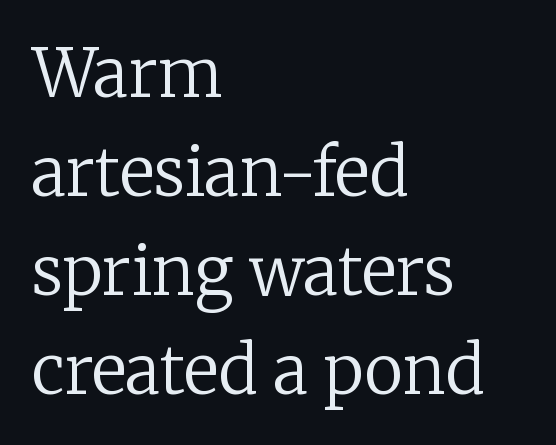
{"serif": "yes", "italic": "no", "bold": "no", "weight": "regular", "width": "normal", "stroke_contrast": "low", "x_height": "medium", "monospaced": "no", "underline": "no", "align": "left", "line_spacing": "normal", "line_spacing_ratio": 1.5, "letter_spacing": "normal", "letter_spacing_em": 0.0, "glyph_px": 66}
